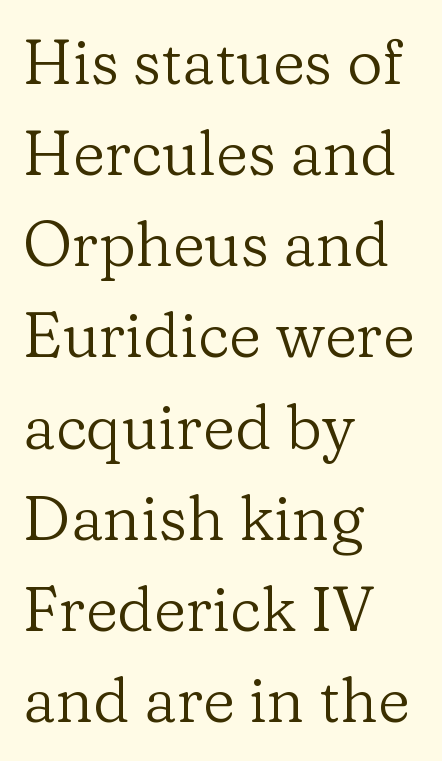
{"serif": "yes", "italic": "no", "bold": "no", "weight": "regular", "width": "normal", "stroke_contrast": "low", "x_height": "medium", "monospaced": "no", "underline": "no", "align": "left", "line_spacing": "normal", "line_spacing_ratio": 1.47, "letter_spacing": "normal", "letter_spacing_em": 0.0, "glyph_px": 62}
